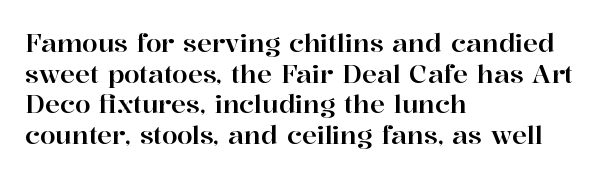
The image shows 25 px text type, upright; set left-aligned, line spacing 1.23x, normal letter spacing, not underlined.
